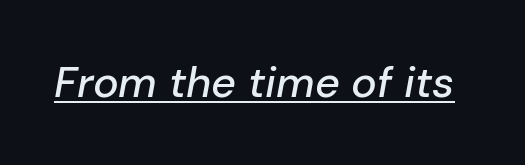
{"italic": "yes", "lean": "right", "slant_degrees": 10, "width": "normal", "stroke_contrast": "low", "x_height": "medium", "monospaced": "no", "underline": "yes", "letter_spacing": "normal", "letter_spacing_em": 0.0, "glyph_px": 43}
